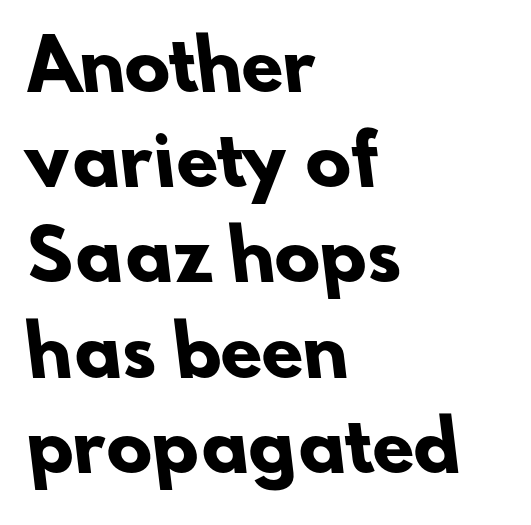
Q: Is the text bold? A: Yes.
Q: Is the typeface a serif or a sans-serif typeface? A: Sans-serif.
Q: Is the text underlined? A: No.
Q: How is the paragraph aligned? A: Left-aligned.
Q: Is the spacing between letters normal or unusually wide? A: Normal.
Q: Is the spacing between lines tight, normal or loose? A: Normal.
Q: Width (condensed, normal, or wide)? A: Normal.
Q: Stroke contrast? A: Low.
Q: x-height? A: Small.
Q: Monospaced? A: No.
